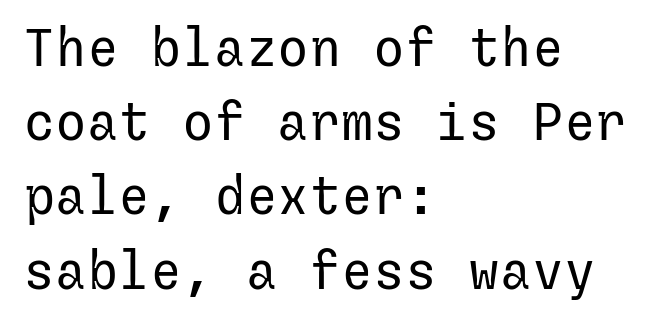
Q: Is the text bold? A: No.
Q: Is the text italic (slanted)? A: No, it is upright.
Q: Is the typeface a serif or a sans-serif typeface? A: Sans-serif.
Q: Is the text underlined? A: No.
Q: How is the paragraph aligned? A: Left-aligned.
Q: Is the spacing between letters normal or unusually wide? A: Normal.
Q: Is the spacing between lines tight, normal or loose? A: Normal.
Q: Width (condensed, normal, or wide)? A: Normal.
Q: Stroke contrast? A: Low.
Q: x-height? A: Medium.
